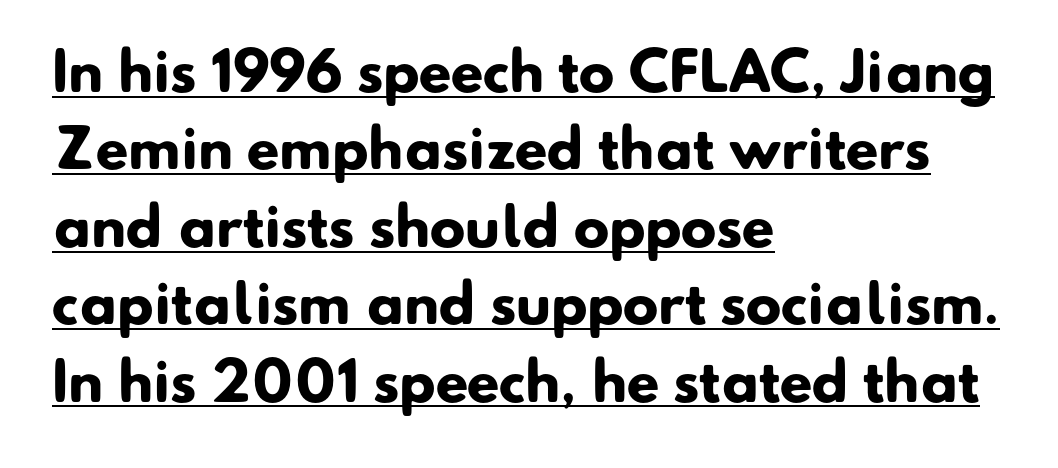
{"serif": "no", "bold": "yes", "weight": "heavy", "width": "normal", "stroke_contrast": "low", "x_height": "small", "monospaced": "no", "underline": "yes", "align": "left", "line_spacing": "normal", "line_spacing_ratio": 1.46, "letter_spacing": "normal", "letter_spacing_em": 0.0, "glyph_px": 53}
